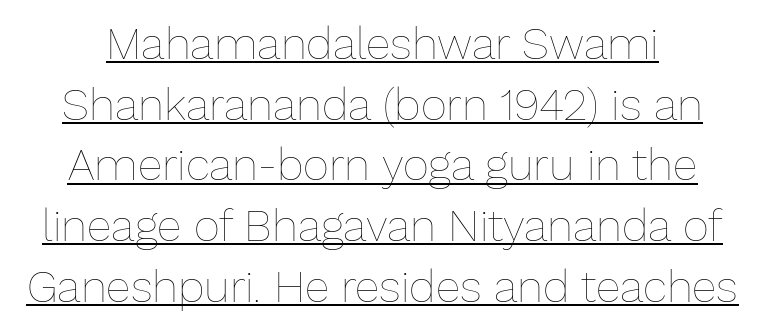
Q: Is the text bold? A: No.
Q: Is the text italic (slanted)? A: No, it is upright.
Q: Is the text underlined? A: Yes.
Q: Is the spacing between letters normal or unusually wide? A: Normal.
Q: Is the spacing between lines tight, normal or loose? A: Normal.
Q: Width (condensed, normal, or wide)? A: Normal.
Q: Stroke contrast? A: Low.
Q: x-height? A: Medium.
Q: Monospaced? A: No.
